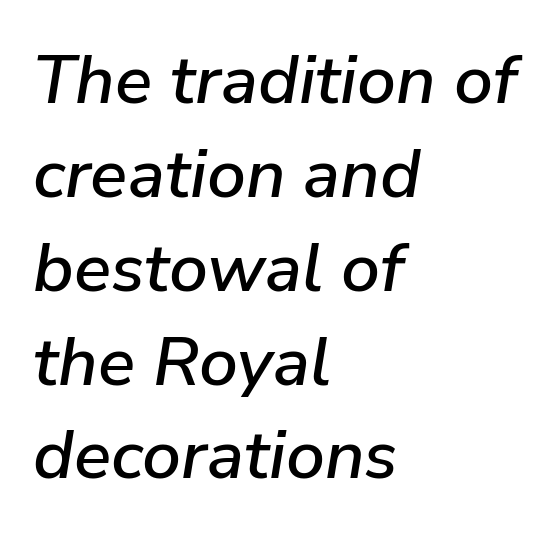
The image shows 69 px text type, italic (leaning right); set left-aligned, normal line spacing (1.36x), normal letter spacing, not underlined; low stroke contrast and a medium x-height.
